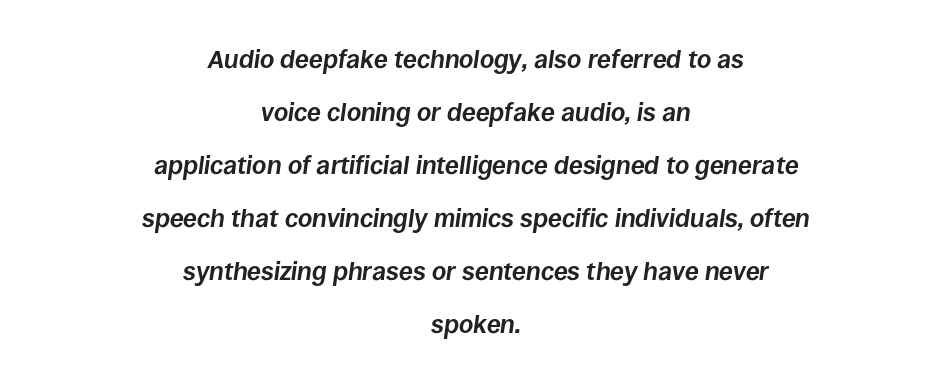
{"italic": "yes", "lean": "right", "slant_degrees": 8, "bold": "yes", "underline": "no", "align": "center", "line_spacing": "loose", "line_spacing_ratio": 2.12, "letter_spacing": "normal", "letter_spacing_em": 0.0, "glyph_px": 25}
